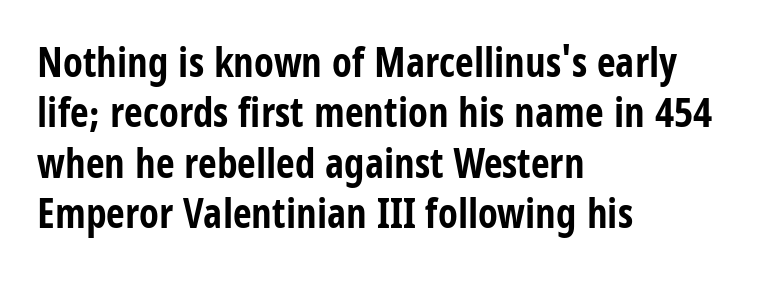
The image shows 41 px bold, condensed sans-serif type, upright; set left-aligned, line spacing 1.23x, normal letter spacing, not underlined; low stroke contrast and a large x-height.
